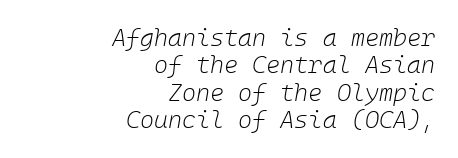
Q: Is the text bold? A: No.
Q: Is the text italic (slanted)? A: Yes, it leans right by about 10 degrees.
Q: Is the text underlined? A: No.
Q: How is the paragraph aligned? A: Right-aligned.
Q: Is the spacing between letters normal or unusually wide? A: Normal.
Q: Is the spacing between lines tight, normal or loose? A: Tight.
